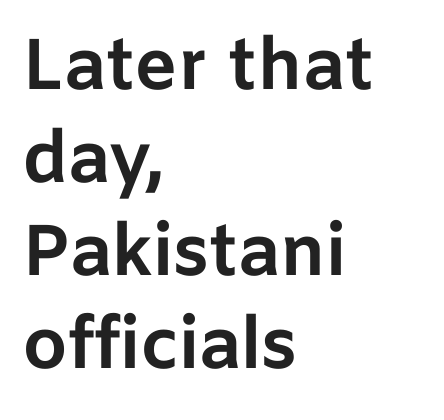
{"serif": "no", "italic": "no", "bold": "yes", "weight": "bold", "width": "normal", "stroke_contrast": "low", "x_height": "medium", "monospaced": "no", "underline": "no", "align": "left", "line_spacing": "normal", "line_spacing_ratio": 1.29, "letter_spacing": "normal", "letter_spacing_em": 0.0, "glyph_px": 72}
